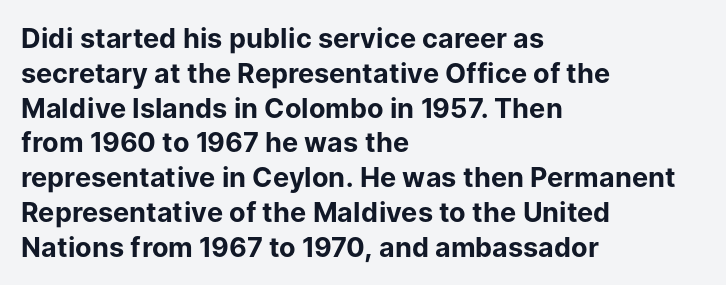
{"italic": "no", "bold": "yes", "underline": "no", "align": "left", "line_spacing": "normal", "line_spacing_ratio": 1.29, "letter_spacing": "normal", "letter_spacing_em": 0.0, "glyph_px": 27}
